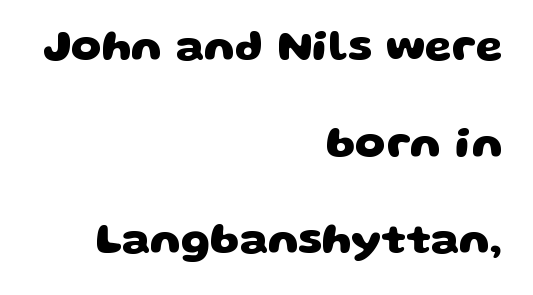
The image shows 43 px heavy, wide sans-serif type; set right-aligned, loose line spacing (2.25x), normal letter spacing, not underlined; low stroke contrast and a large x-height.
